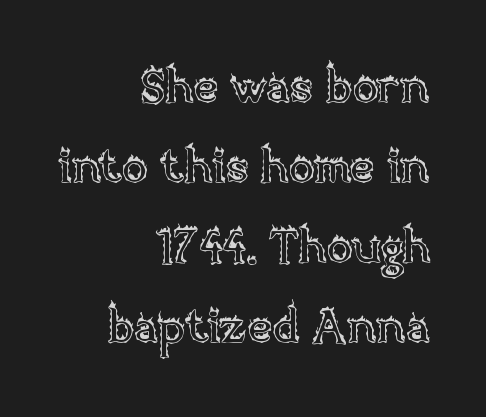
{"italic": "no", "width": "normal", "x_height": "large", "monospaced": "no", "underline": "no", "align": "right", "line_spacing": "normal", "line_spacing_ratio": 1.7, "letter_spacing": "normal", "letter_spacing_em": 0.0, "glyph_px": 47}
